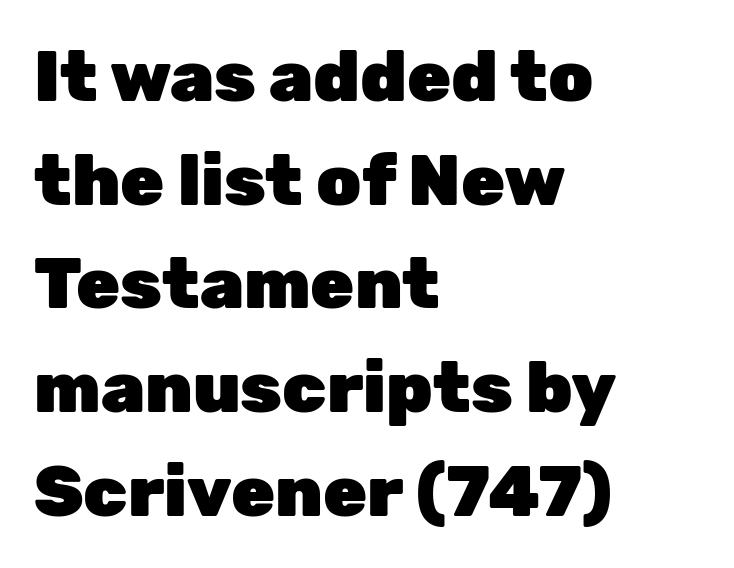
Q: Is the text bold? A: Yes.
Q: Is the text italic (slanted)? A: No, it is upright.
Q: Is the typeface a serif or a sans-serif typeface? A: Sans-serif.
Q: Is the text underlined? A: No.
Q: How is the paragraph aligned? A: Left-aligned.
Q: Is the spacing between letters normal or unusually wide? A: Normal.
Q: Is the spacing between lines tight, normal or loose? A: Normal.
Q: Width (condensed, normal, or wide)? A: Normal.
Q: Stroke contrast? A: Low.
Q: x-height? A: Medium.
Q: Monospaced? A: No.
